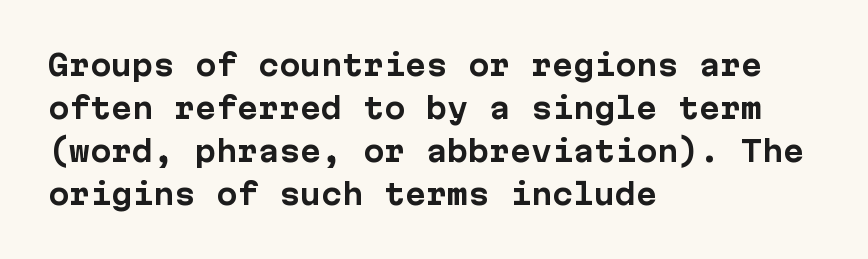
{"serif": "no", "italic": "no", "bold": "yes", "weight": "bold", "width": "normal", "stroke_contrast": "low", "x_height": "medium", "monospaced": "yes", "underline": "no", "align": "left", "line_spacing": "normal", "line_spacing_ratio": 1.53, "letter_spacing": "normal", "letter_spacing_em": 0.0, "glyph_px": 28}
